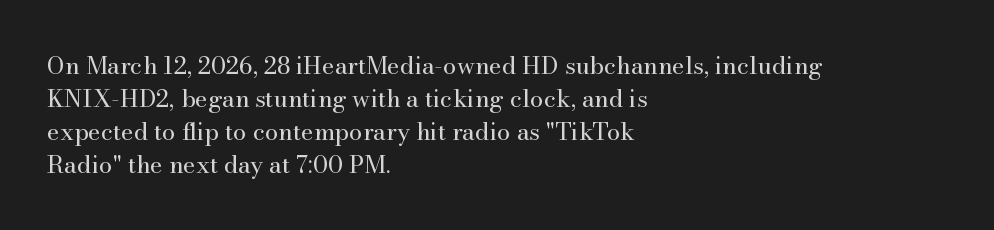
These lines stack with their left ends in a neat column. Letters rest on an invisible, unmarked baseline. The lines sit at an ordinary, default distance from one another. The type sits square on the baseline with zero lean. No letter is thick-stroked: the sample isn't bold. Default kerning and tracking; the words read as compact shapes.
